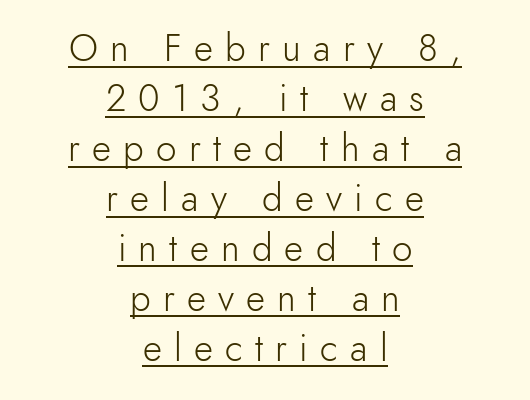
{"serif": "no", "italic": "no", "bold": "no", "weight": "light", "width": "normal", "x_height": "small", "monospaced": "no", "underline": "yes", "align": "center", "line_spacing": "normal", "line_spacing_ratio": 1.35, "letter_spacing": "wide", "letter_spacing_em": 0.33, "glyph_px": 37}
